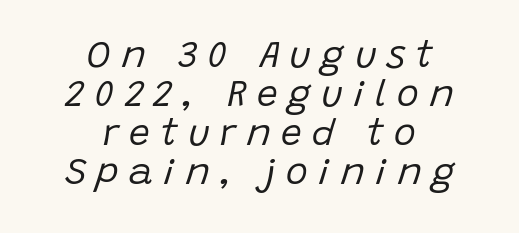
Q: Is the text bold? A: No.
Q: Is the text italic (slanted)? A: Yes, it leans right by about 15 degrees.
Q: Is the text underlined? A: No.
Q: How is the paragraph aligned? A: Centered.
Q: Is the spacing between letters normal or unusually wide? A: Unusually wide.
Q: Is the spacing between lines tight, normal or loose? A: Tight.
Q: Width (condensed, normal, or wide)? A: Normal.
Q: Stroke contrast? A: Low.
Q: x-height? A: Large.
Q: Monospaced? A: No.
